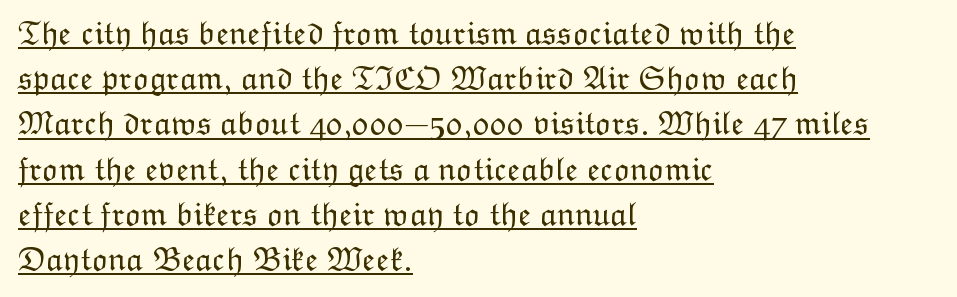
{"italic": "no", "bold": "no", "weight": "light", "width": "normal", "stroke_contrast": "low", "x_height": "medium", "monospaced": "no", "underline": "yes", "align": "left", "line_spacing": "normal", "line_spacing_ratio": 1.33, "letter_spacing": "normal", "letter_spacing_em": 0.0, "glyph_px": 34}
